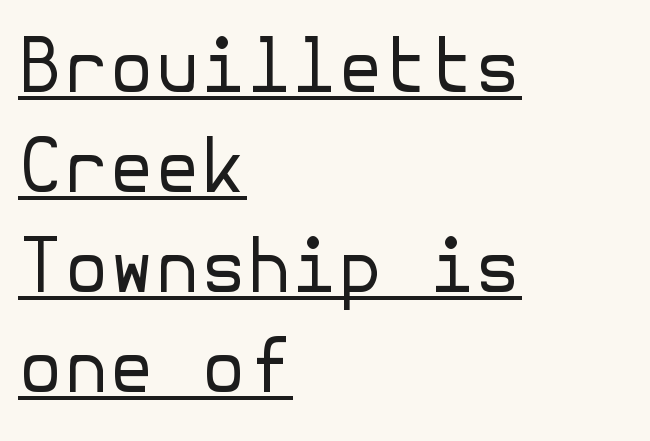
{"serif": "no", "italic": "no", "bold": "no", "weight": "regular", "width": "normal", "stroke_contrast": "low", "x_height": "medium", "underline": "yes", "align": "left", "line_spacing": "normal", "line_spacing_ratio": 1.35, "letter_spacing": "normal", "letter_spacing_em": 0.0, "glyph_px": 74}
